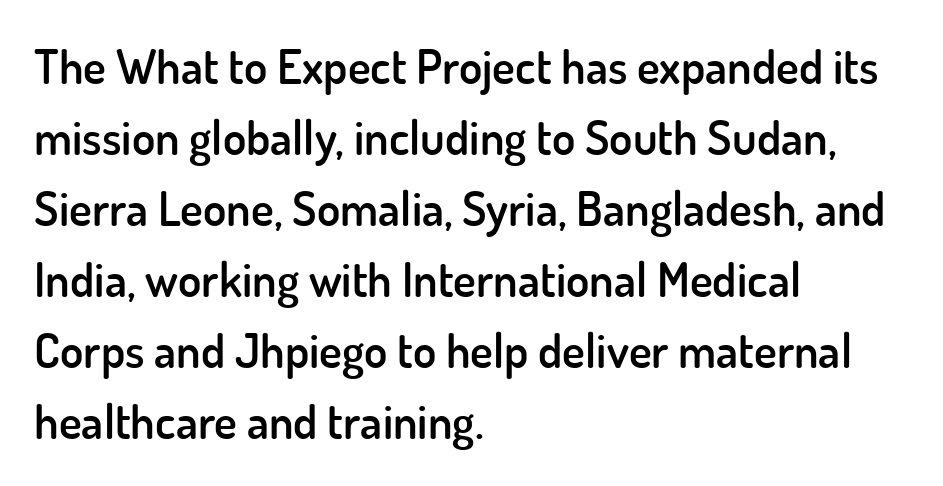
The type is set solid horizontally, with unmodified tracking. Rule under the text: the space is simply empty. One glance says typical: line gaps are just what's usual. Line beginnings align vertically; line endings do not. Posture: vertical.
